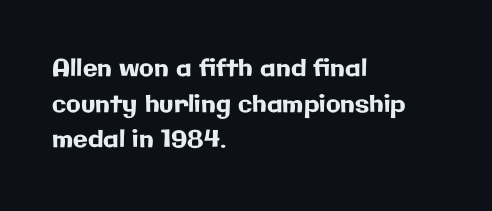
{"italic": "no", "underline": "no", "align": "left", "line_spacing": "normal", "line_spacing_ratio": 1.48, "letter_spacing": "normal", "letter_spacing_em": 0.0, "glyph_px": 24}
